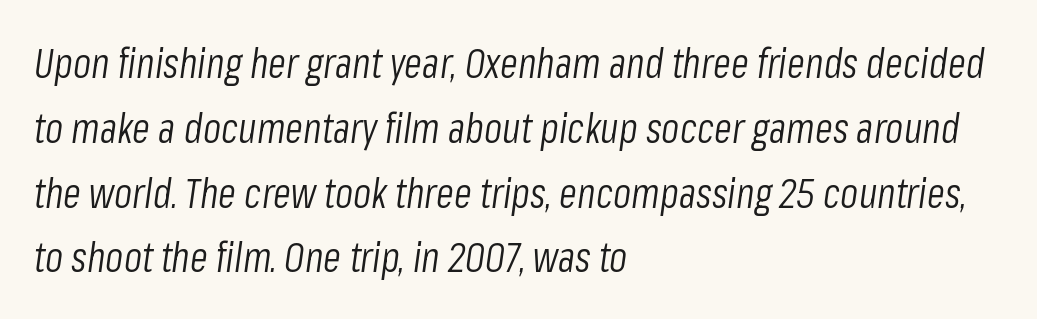
The image shows 41 px light, condensed type, italic (leaning right); set left-aligned, normal line spacing (1.58x), normal letter spacing, not underlined; low stroke contrast and a medium x-height.
